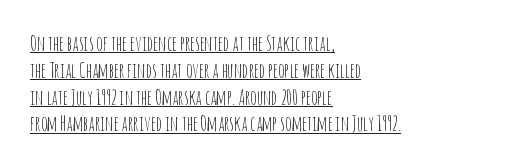
Q: Is the text bold? A: No.
Q: Is the text italic (slanted)? A: No, it is upright.
Q: Is the text underlined? A: Yes.
Q: How is the paragraph aligned? A: Left-aligned.
Q: Is the spacing between letters normal or unusually wide? A: Normal.
Q: Is the spacing between lines tight, normal or loose? A: Normal.
